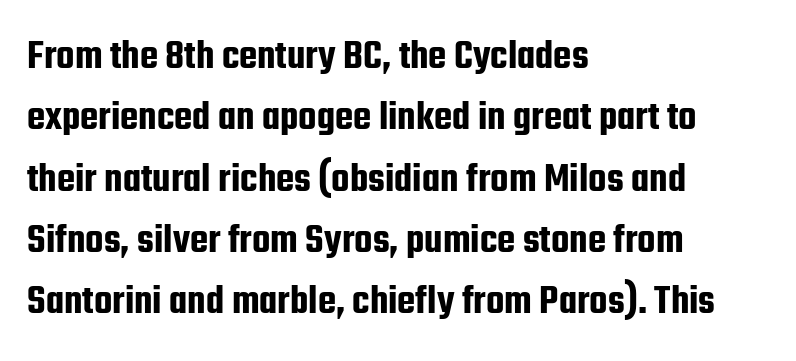
The image shows 42 px condensed sans-serif type, upright; set left-aligned, normal line spacing (1.46x), normal letter spacing, not underlined; low stroke contrast and a medium x-height.
